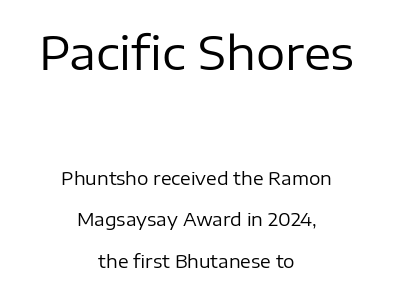
The image shows 46 px regular-weight sans-serif type, upright; set centered, loose line spacing (2.32x), normal letter spacing, not underlined; the first (top) block is 2.56x larger; low stroke contrast and a medium x-height.
